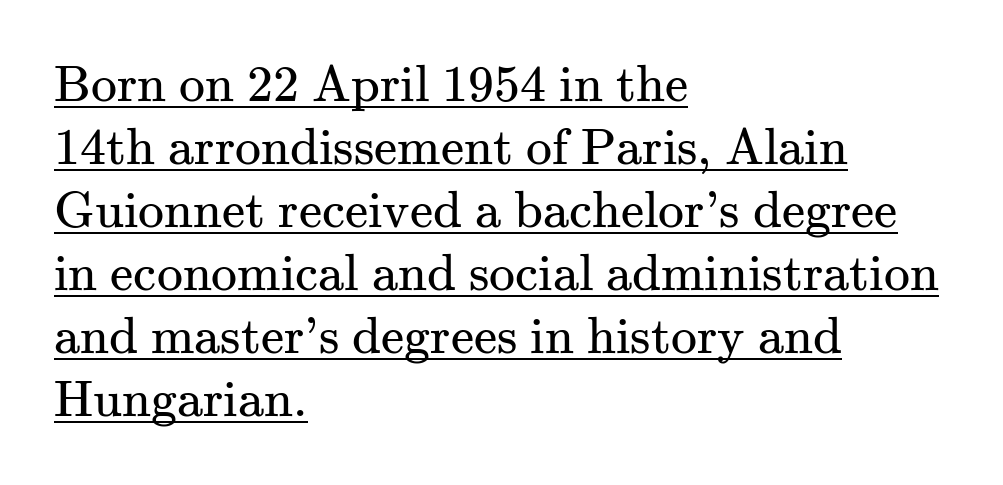
{"serif": "yes", "italic": "no", "bold": "no", "weight": "regular", "width": "normal", "stroke_contrast": "medium", "x_height": "small", "monospaced": "no", "underline": "yes", "align": "left", "line_spacing_ratio": 1.21, "letter_spacing": "normal", "letter_spacing_em": 0.0, "glyph_px": 52}
